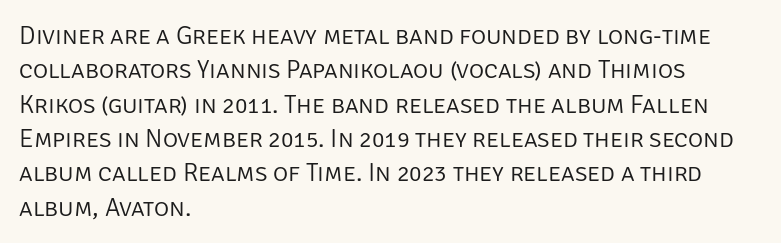
{"italic": "no", "bold": "no", "underline": "no", "align": "left", "line_spacing": "normal", "line_spacing_ratio": 1.32, "letter_spacing": "normal", "letter_spacing_em": 0.0, "glyph_px": 26}
